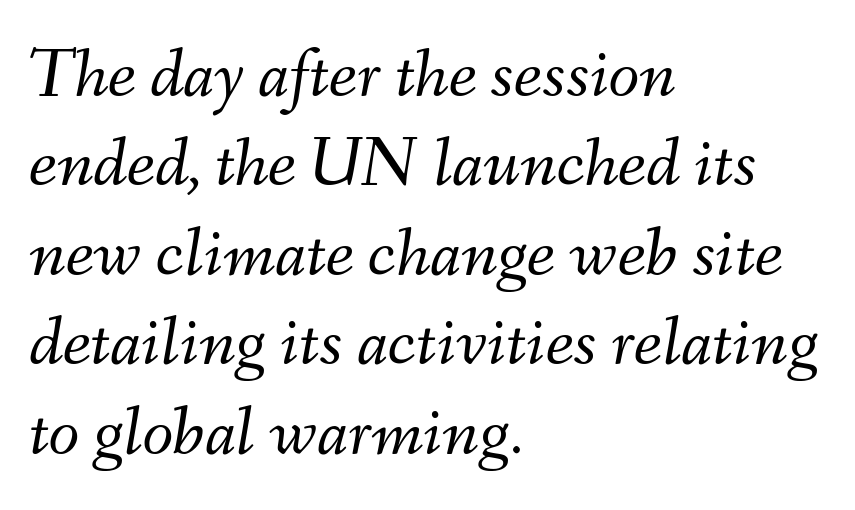
The letters are slanted; this is an italic face. The rendering uses a moderate line-height, typical for paragraphs. Does the copy run flush right? No — it runs flush left. The letters sit at their default tracking, neither squeezed nor spread. Caption: face not bold, strokes unweighted.
